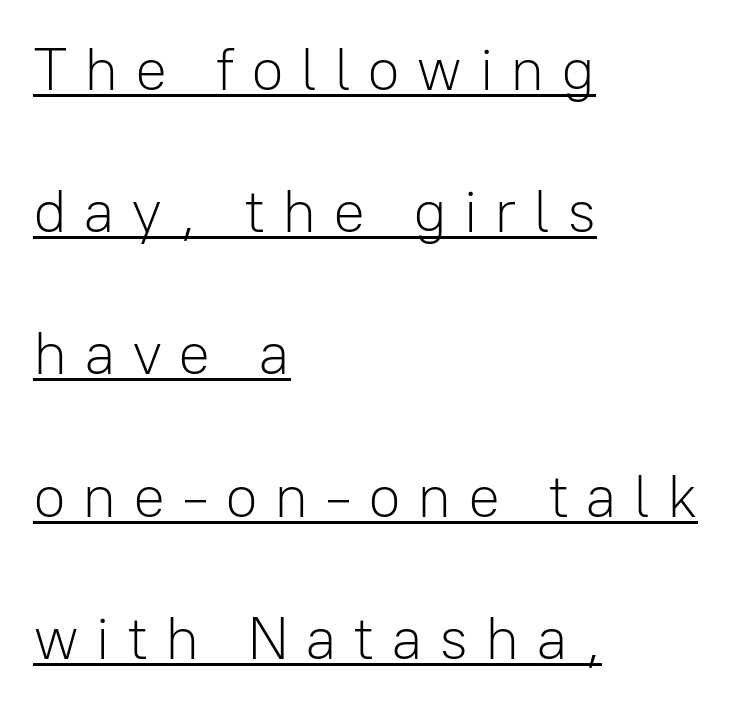
{"serif": "no", "italic": "no", "bold": "no", "weight": "light", "width": "normal", "stroke_contrast": "low", "x_height": "medium", "monospaced": "no", "underline": "yes", "align": "left", "line_spacing": "loose", "line_spacing_ratio": 2.37, "letter_spacing": "wide", "letter_spacing_em": 0.27, "glyph_px": 60}
